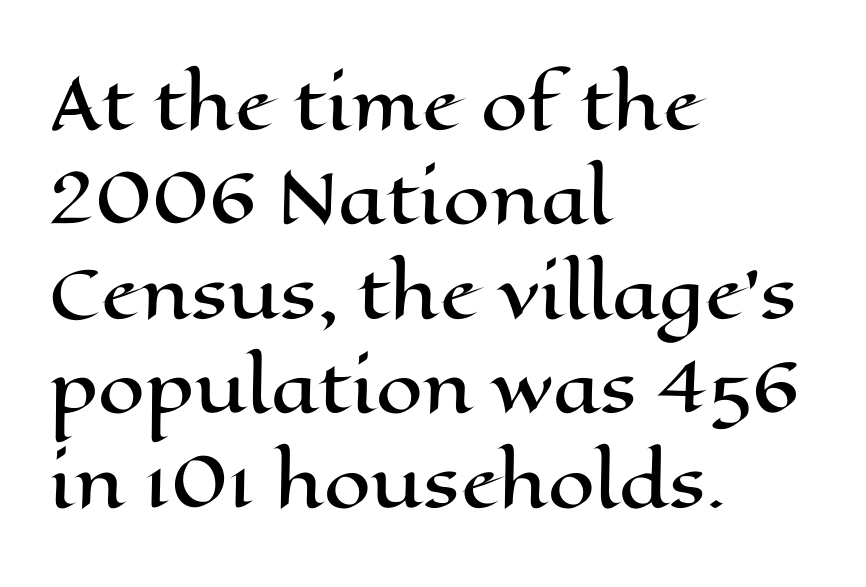
{"italic": "no", "width": "wide", "stroke_contrast": "high", "x_height": "medium", "monospaced": "no", "underline": "no", "align": "left", "line_spacing": "normal", "line_spacing_ratio": 1.41, "letter_spacing": "normal", "letter_spacing_em": 0.0, "glyph_px": 67}
